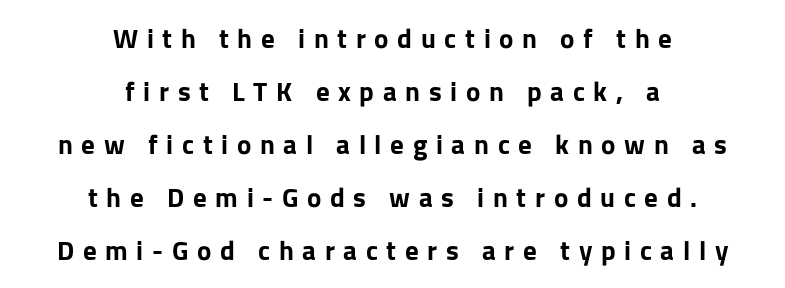
{"italic": "no", "bold": "yes", "underline": "no", "align": "center", "line_spacing": "loose", "line_spacing_ratio": 1.96, "letter_spacing": "wide", "letter_spacing_em": 0.32, "glyph_px": 27}
